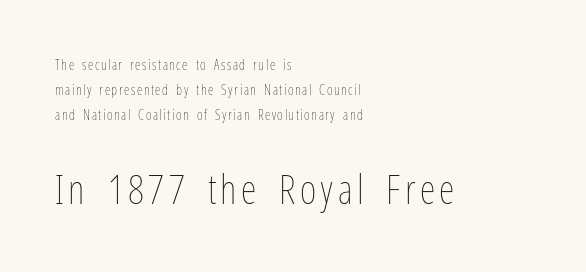
The image shows 40 px thin, condensed type, upright; set left-aligned, line spacing 1.77x, not underlined; the second (bottom) block is 2.86x larger; low stroke contrast and a medium x-height.
